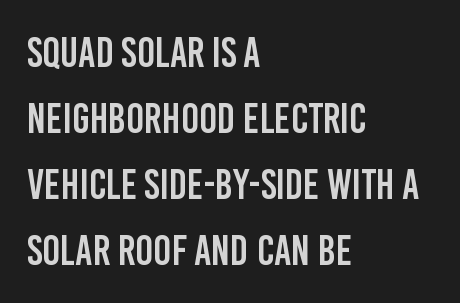
The image shows 42 px condensed sans-serif type, upright; set left-aligned, normal line spacing (1.57x), normal letter spacing, not underlined; low stroke contrast and a large x-height.
